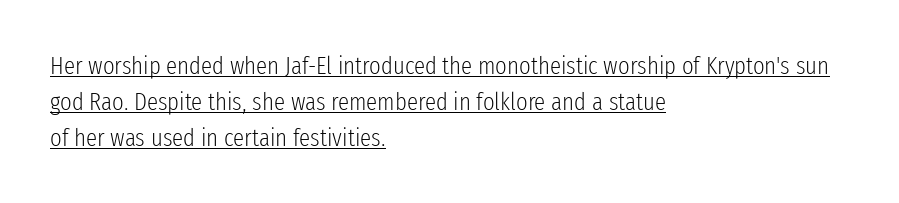
Think standard paragraph weight, or any step lighter than that. Does a line run under the words? Yes, clearly. Observe the ordinary spacing: letters are neighbours, not strangers. Which margin do the lines hug? The left one — the right edge is uneven. The letters stand upright; this is a roman face.
